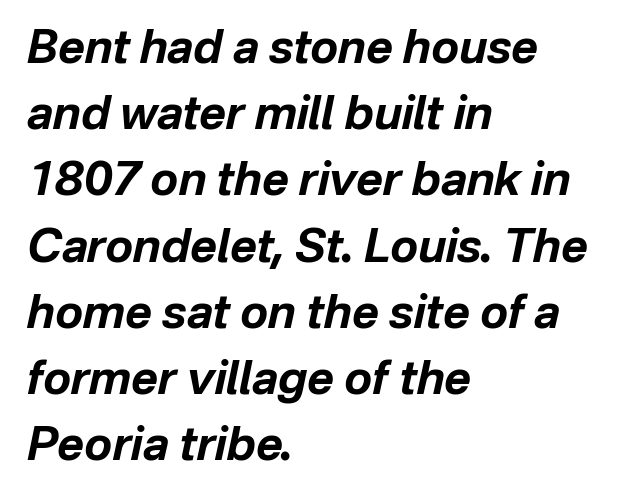
The face used here has the dense, thick strokes of a bold. The specimen omits any rule beneath the text block's lines. Leading: standard. The typesetter chose a ragged-right arrangement here.
